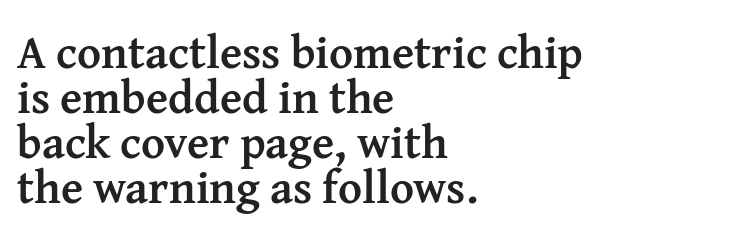
The image shows 46 px semibold serif type, upright; set left-aligned, tight line spacing (0.98x), normal letter spacing, not underlined; medium stroke contrast and a medium x-height.
